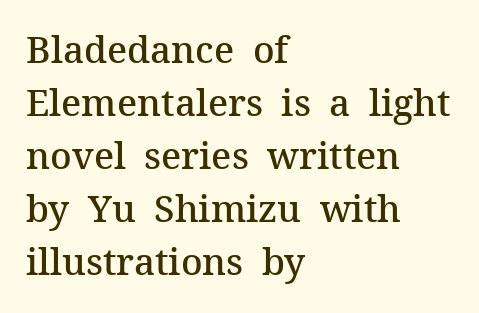
What weight is shown? A semibold, between regular and bold. The specimen reads as upright at a glance. The specimen omits any rule beneath the text block's lines. The passage shown is typeset with a serif family. Casual observation: everything's shoved over to the left. Do the characters align in a grid? No, the font is proportional.
